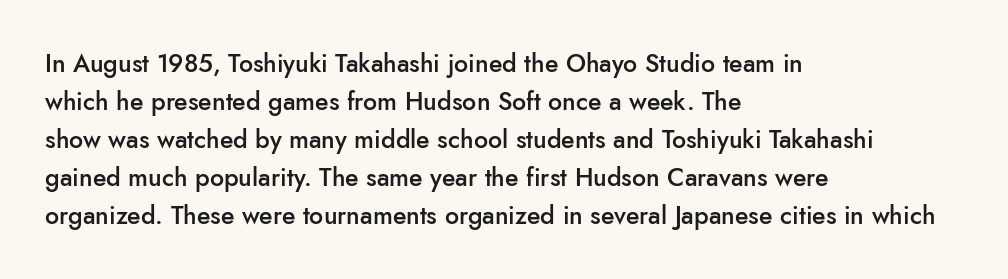
{"italic": "no", "bold": "semi", "underline": "no", "align": "left", "line_spacing": "normal", "line_spacing_ratio": 1.52, "letter_spacing": "normal", "letter_spacing_em": 0.0, "glyph_px": 25}
